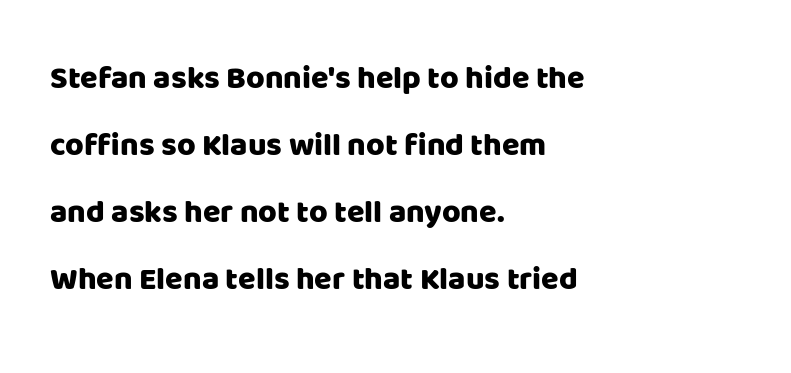
Q: Is the text italic (slanted)? A: No, it is upright.
Q: Is the typeface a serif or a sans-serif typeface? A: Sans-serif.
Q: Is the text underlined? A: No.
Q: How is the paragraph aligned? A: Left-aligned.
Q: Is the spacing between letters normal or unusually wide? A: Normal.
Q: Is the spacing between lines tight, normal or loose? A: Loose.
Q: Width (condensed, normal, or wide)? A: Normal.
Q: Stroke contrast? A: Low.
Q: x-height? A: Large.
Q: Monospaced? A: No.
